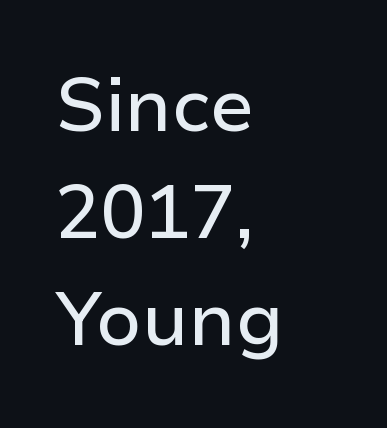
Q: Is the text italic (slanted)? A: No, it is upright.
Q: Is the typeface a serif or a sans-serif typeface? A: Sans-serif.
Q: Is the text underlined? A: No.
Q: How is the paragraph aligned? A: Left-aligned.
Q: Is the spacing between letters normal or unusually wide? A: Normal.
Q: Is the spacing between lines tight, normal or loose? A: Normal.
Q: Width (condensed, normal, or wide)? A: Normal.
Q: Stroke contrast? A: Low.
Q: x-height? A: Medium.
Q: Monospaced? A: No.
